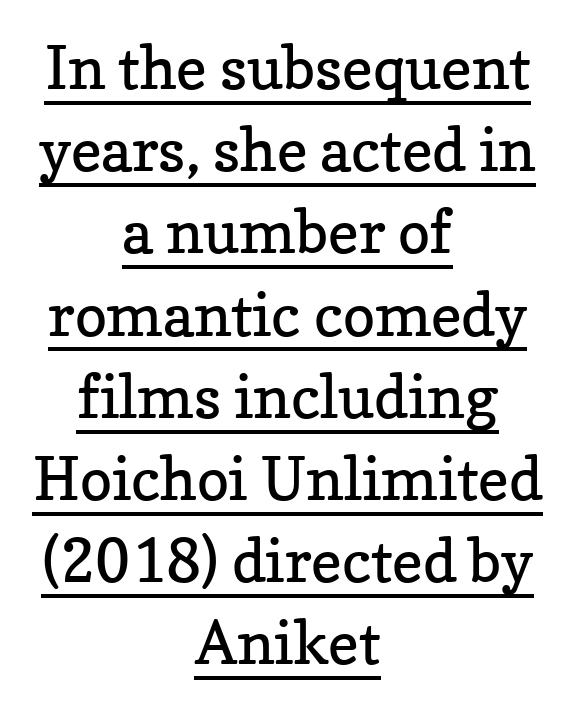
The image shows 60 px regular-weight serif type, upright; set centered, normal line spacing (1.37x), normal letter spacing, underlined; low stroke contrast and a medium x-height.
